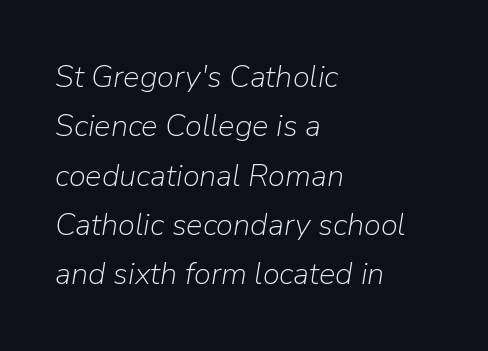
{"italic": "yes", "lean": "right", "slant_degrees": 9, "bold": "no", "weight": "light", "width": "normal", "stroke_contrast": "low", "x_height": "medium", "monospaced": "no", "underline": "no", "align": "left", "line_spacing": "normal", "line_spacing_ratio": 1.59, "letter_spacing": "normal", "letter_spacing_em": 0.0, "glyph_px": 31}
